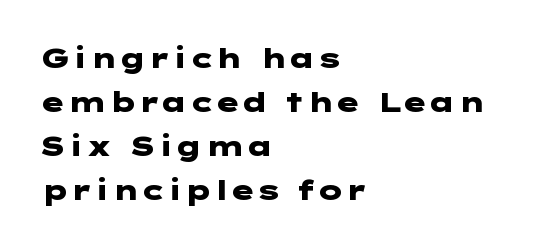
{"serif": "no", "italic": "no", "bold": "yes", "weight": "heavy", "width": "wide", "stroke_contrast": "low", "x_height": "medium", "underline": "no", "align": "left", "line_spacing": "normal", "line_spacing_ratio": 1.57, "letter_spacing": "normal", "letter_spacing_em": 0.0, "glyph_px": 28}
